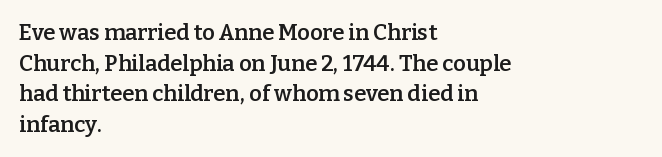
Q: Is the text bold? A: Semi-bold.
Q: Is the text italic (slanted)? A: No, it is upright.
Q: Is the text underlined? A: No.
Q: How is the paragraph aligned? A: Left-aligned.
Q: Is the spacing between letters normal or unusually wide? A: Normal.
Q: Is the spacing between lines tight, normal or loose? A: Normal.
